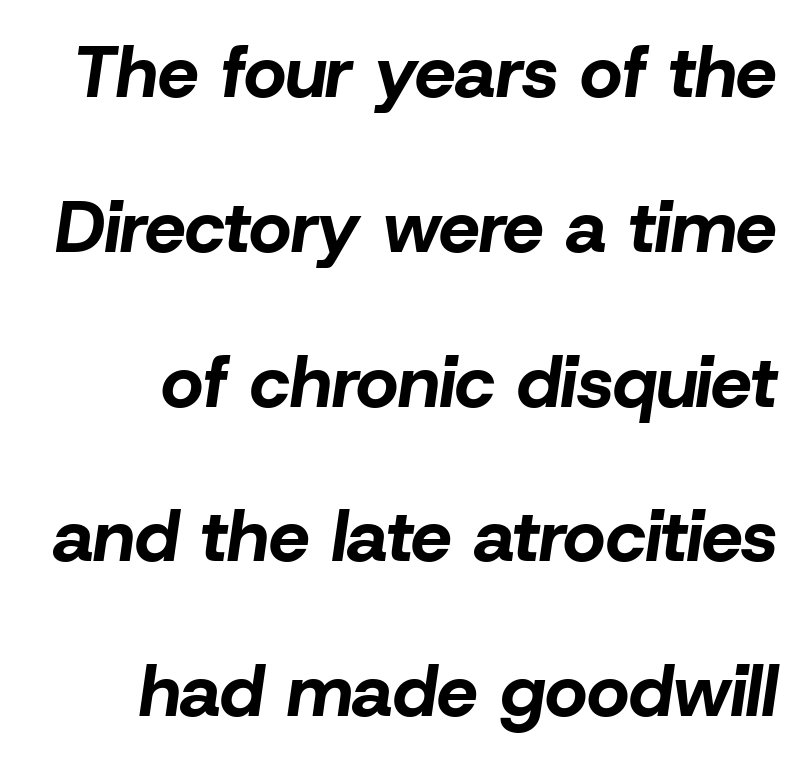
The image shows 73 px bold type, italic (leaning right); set right-aligned, loose line spacing (2.12x), normal letter spacing, not underlined; low stroke contrast and a medium x-height.
